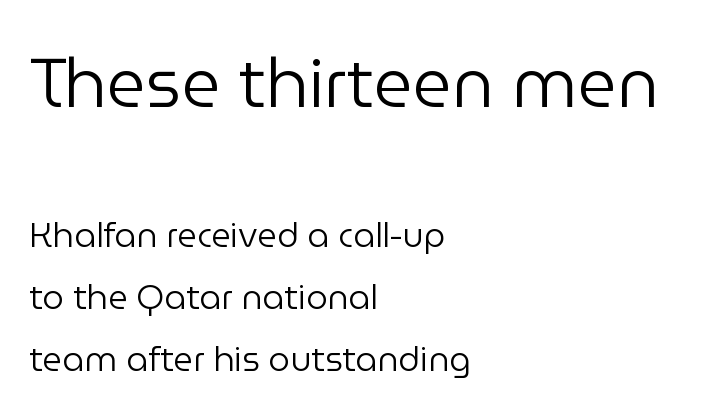
The image shows 68 px regular-weight sans-serif type, upright; set left-aligned, line spacing 1.83x, normal letter spacing, not underlined; the first (top) block is 2.0x larger; low stroke contrast and a medium x-height.
